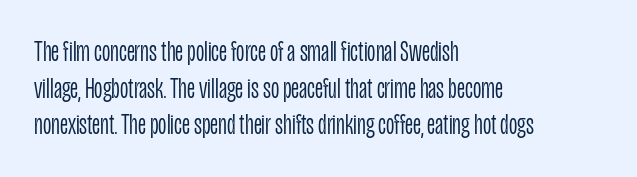
Q: Is the text bold? A: No.
Q: Is the text italic (slanted)? A: No, it is upright.
Q: Is the typeface a serif or a sans-serif typeface? A: Sans-serif.
Q: Is the text underlined? A: No.
Q: How is the paragraph aligned? A: Left-aligned.
Q: Is the spacing between letters normal or unusually wide? A: Normal.
Q: Is the spacing between lines tight, normal or loose? A: Normal.
Q: Width (condensed, normal, or wide)? A: Condensed.
Q: Stroke contrast? A: Low.
Q: x-height? A: Large.
Q: Monospaced? A: No.
